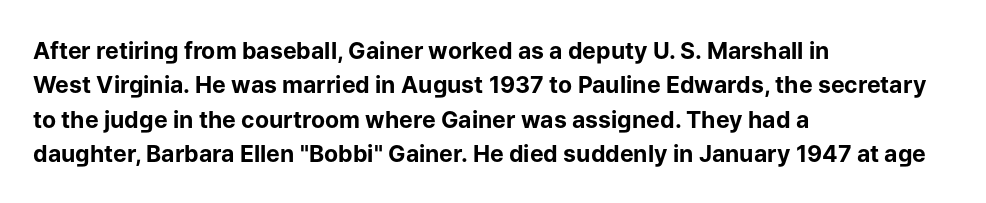
The space directly below the letters is spotless. Interline gaps are of average width in this sample. Ascenders rise straight up at ninety degrees. The rendering anchors every line to the left-hand side. The horizontal fit of the characters is conventional and even. The sample has been set heavy, in full bold.
